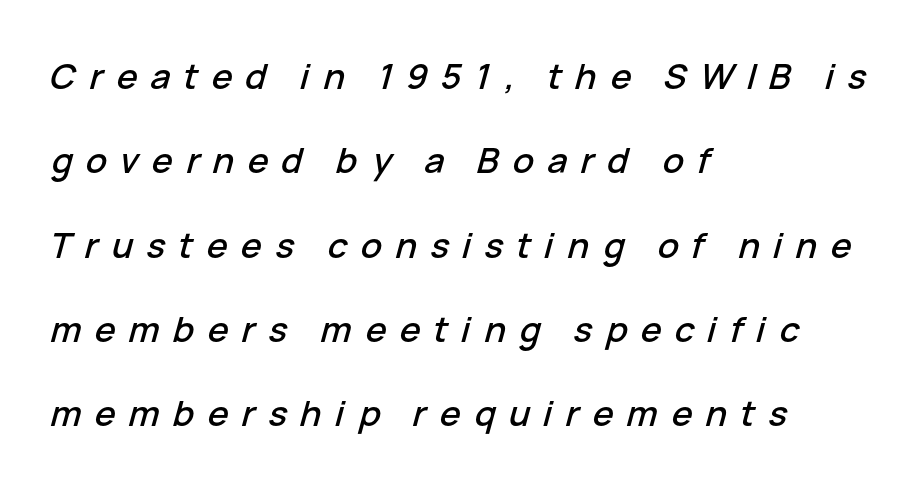
The image shows 35 px text type, italic (leaning right); set left-aligned, loose line spacing (2.41x), unusually wide letter spacing (+0.38 em), not underlined; low stroke contrast and a medium x-height.
